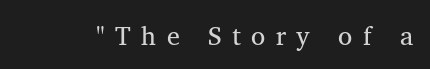
The image shows 26 px text type; set unusually wide letter spacing (+0.4 em), not underlined.
